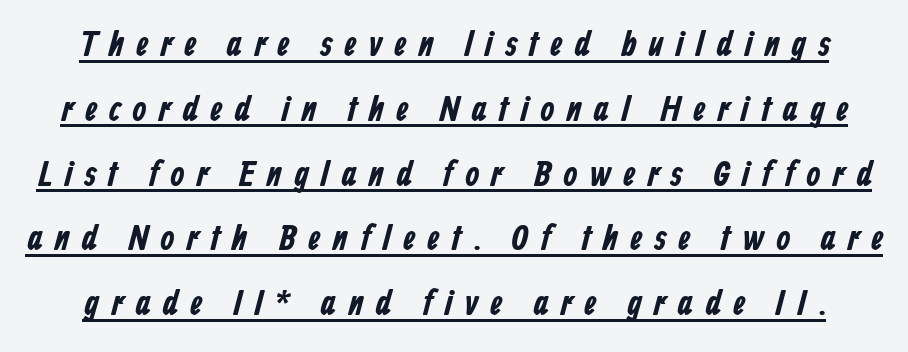
Q: Is the typeface a serif or a sans-serif typeface? A: Sans-serif.
Q: Is the text underlined? A: Yes.
Q: Is the spacing between letters normal or unusually wide? A: Unusually wide.
Q: Width (condensed, normal, or wide)? A: Condensed.
Q: Stroke contrast? A: Low.
Q: x-height? A: Medium.
Q: Monospaced? A: No.
